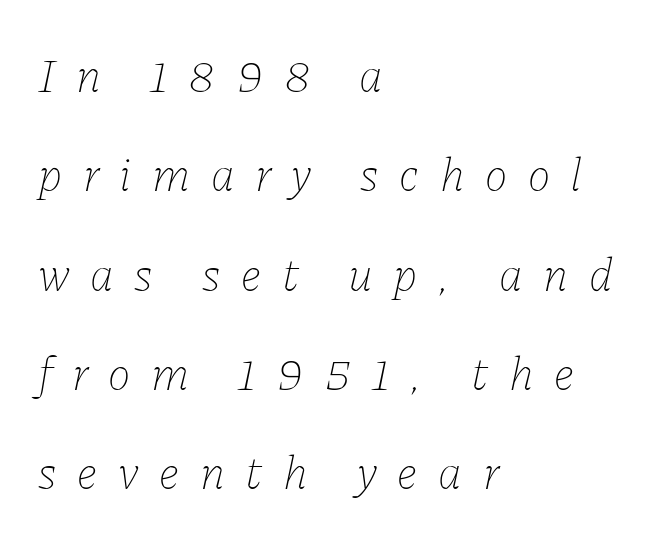
Q: Is the text bold? A: No.
Q: Is the text italic (slanted)? A: Yes, it leans right by about 11 degrees.
Q: Is the text underlined? A: No.
Q: How is the paragraph aligned? A: Left-aligned.
Q: Is the spacing between letters normal or unusually wide? A: Unusually wide.
Q: Is the spacing between lines tight, normal or loose? A: Loose.
Q: Width (condensed, normal, or wide)? A: Normal.
Q: Stroke contrast? A: Low.
Q: x-height? A: Medium.
Q: Monospaced? A: No.
